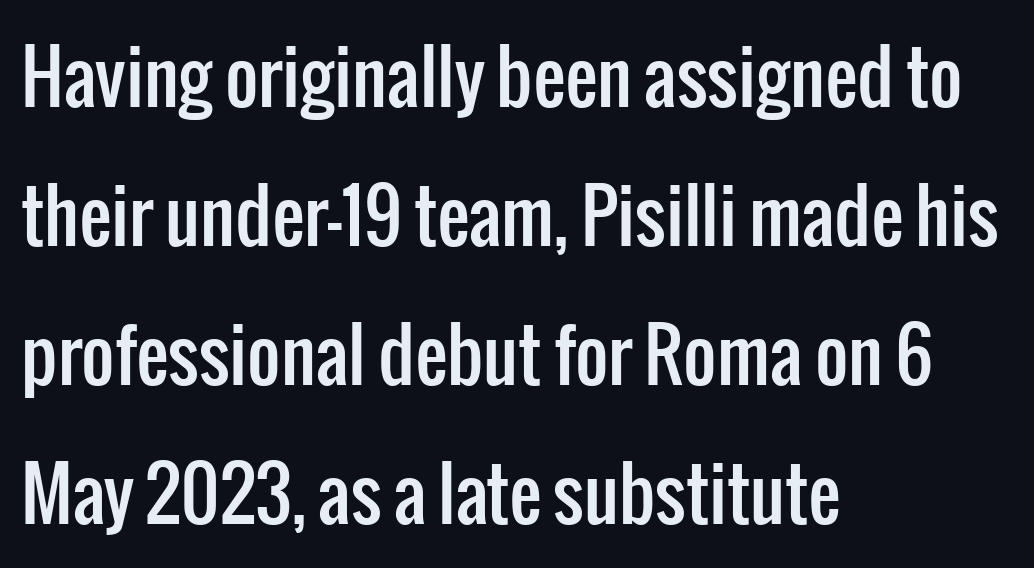
The image shows 72 px condensed sans-serif type, upright; set left-aligned, loose line spacing (1.93x), normal letter spacing, not underlined; low stroke contrast and a medium x-height.
